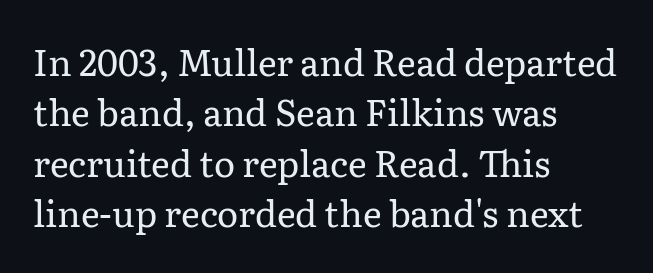
The specimen reads as upright at a glance. What kind of face is this? One with serifs. The typesetting does not lean heavy: it is not bold. Is the letter spacing exaggerated? No — it looks like the ordinary default. Check under the words: just untouched page.
